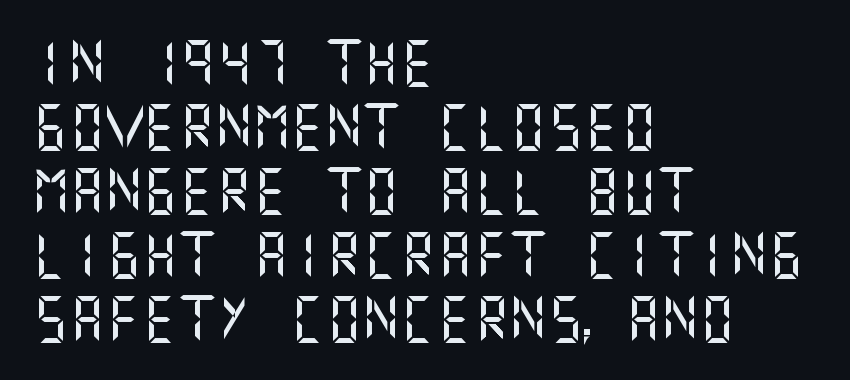
The horizontal fit of the characters is conventional and even. The passage shown stacks its lines at a standard gap. The paragraph has a hard left edge and a soft right edge. This rendering features lettering with no underline. What kind of face is this? One without serifs — a sans. The specimen reads as upright at a glance.
